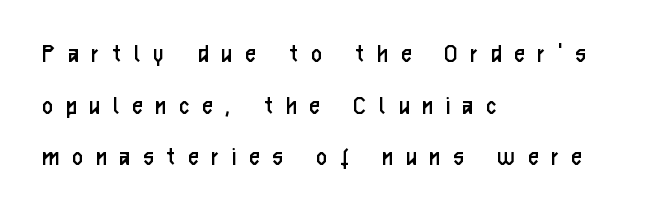
The image shows 28 px regular-weight, condensed sans-serif type, upright; set left-aligned, line spacing 1.84x, unusually wide letter spacing (+0.48 em), not underlined; low stroke contrast and a medium x-height.
